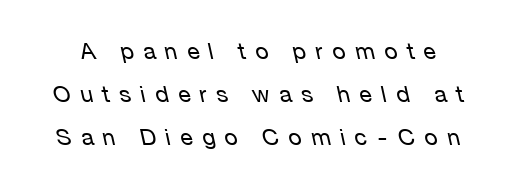
It's the slanting kind of type. Glance below the letters and you will spot only blank space. No extra ink here — the face is not bold. Is the letter spacing exaggerated? Yes — the characters are pushed far apart.
